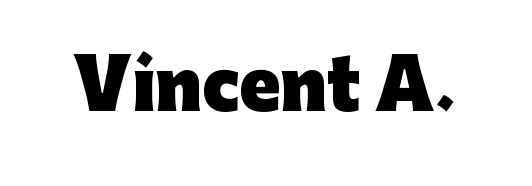
{"serif": "no", "italic": "no", "bold": "yes", "weight": "heavy", "width": "normal", "stroke_contrast": "low", "x_height": "medium", "monospaced": "no", "underline": "no", "letter_spacing": "normal", "letter_spacing_em": 0.0, "glyph_px": 67}
